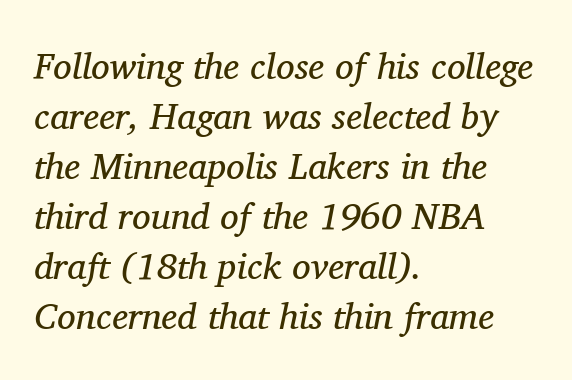
{"serif": "yes", "italic": "yes", "lean": "right", "slant_degrees": 11, "bold": "no", "weight": "regular", "width": "normal", "stroke_contrast": "medium", "x_height": "medium", "monospaced": "no", "underline": "no", "align": "left", "line_spacing": "normal", "line_spacing_ratio": 1.35, "letter_spacing": "normal", "letter_spacing_em": 0.0, "glyph_px": 37}
